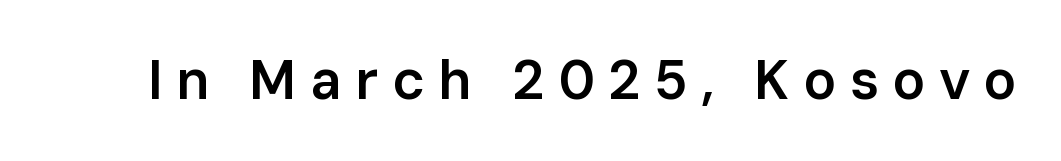
Q: Is the text bold? A: Semi-bold.
Q: Is the text italic (slanted)? A: No, it is upright.
Q: Is the typeface a serif or a sans-serif typeface? A: Sans-serif.
Q: Is the text underlined? A: No.
Q: Is the spacing between letters normal or unusually wide? A: Unusually wide.
Q: Width (condensed, normal, or wide)? A: Normal.
Q: Stroke contrast? A: Low.
Q: x-height? A: Medium.
Q: Monospaced? A: No.
